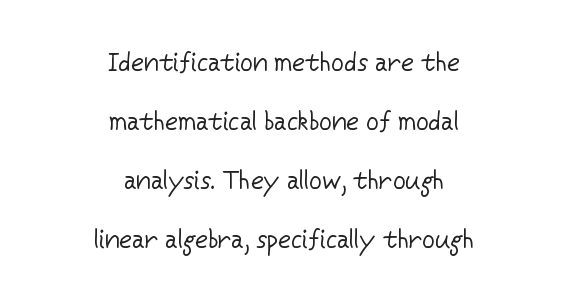
{"italic": "no", "bold": "no", "underline": "no", "align": "center", "line_spacing": "loose", "line_spacing_ratio": 2.36, "letter_spacing": "normal", "letter_spacing_em": 0.0, "glyph_px": 25}
